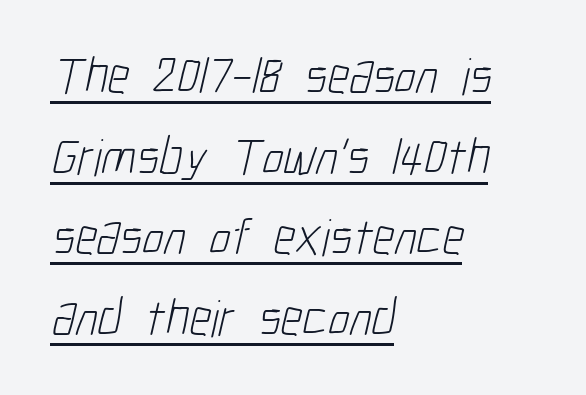
Q: Is the text bold? A: No.
Q: Is the typeface a serif or a sans-serif typeface? A: Sans-serif.
Q: Is the text underlined? A: Yes.
Q: How is the paragraph aligned? A: Left-aligned.
Q: Is the spacing between letters normal or unusually wide? A: Normal.
Q: Is the spacing between lines tight, normal or loose? A: Normal.
Q: Width (condensed, normal, or wide)? A: Condensed.
Q: Stroke contrast? A: Low.
Q: x-height? A: Medium.
Q: Monospaced? A: No.
